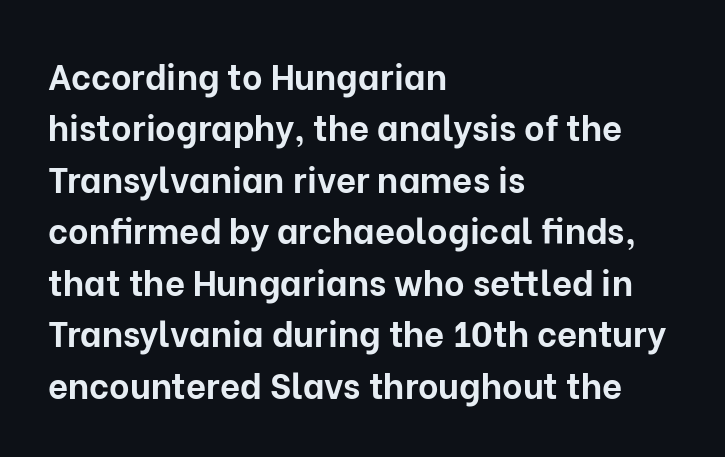
{"serif": "no", "italic": "no", "bold": "yes", "weight": "bold", "width": "normal", "stroke_contrast": "low", "x_height": "medium", "monospaced": "no", "underline": "no", "align": "left", "line_spacing": "normal", "line_spacing_ratio": 1.47, "letter_spacing": "normal", "letter_spacing_em": 0.0, "glyph_px": 35}
